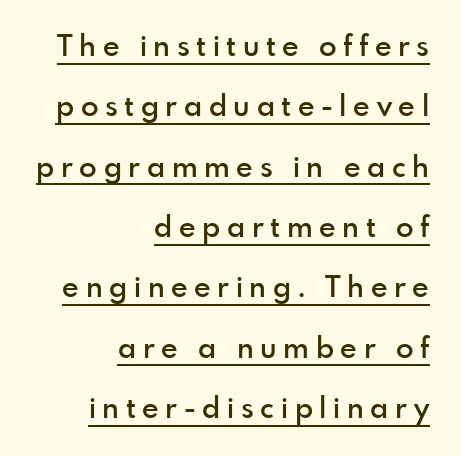
The line-height multiplier appears high, well above default. Serif or sans? Sans — the stroke terminals are bare. Do the characters align in a grid? No, the font is proportional. A typographer would call this underscored text. Moderately thickened strokes mark this as semibold type. Look at the tracking — it's clearly loosened, letters drifting apart.
